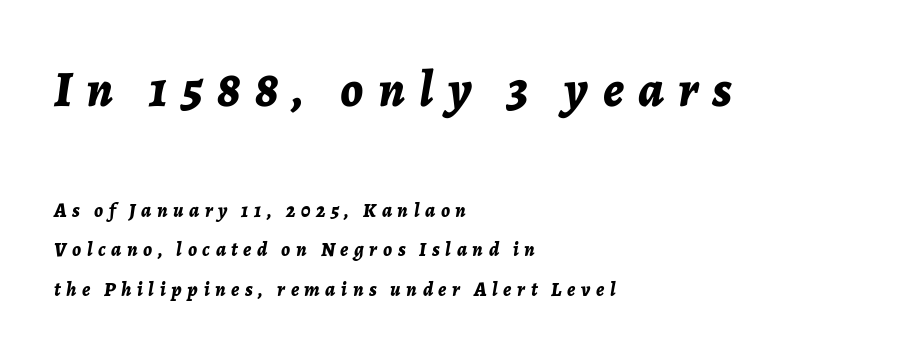
Compared with a centered layout, this one pins lines to the left instead. Heavy-handed strokes throughout: this text is bold. Italic: yes, the glyphs are oblique. This rendering features lettering with no underline.
